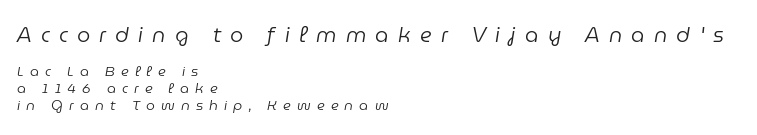
The gaps between neighbouring characters are conspicuously large. Characters are canted at an angle relative to the baseline's perpendicular. The specimen omits any rule beneath the text block's lines. Vertical stems look standard width or narrower in stroke. Does the copy run flush right? No — it runs flush left. These two chunks differ in scale, with the top chunk taking the larger measure.
